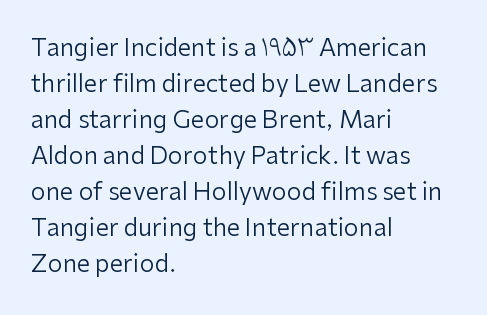
There is no visible air inserted between adjacent glyphs. The rendering anchors every line to the left-hand side. Counters stay open thanks to moderate or lighter strokes. Is there much room between lines? A standard amount, neither cramped nor airy. Type without underlining.
